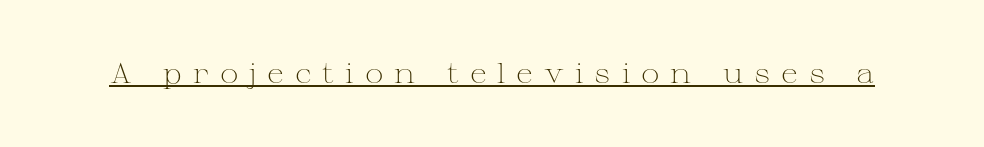
{"serif": "yes", "italic": "no", "bold": "no", "weight": "light", "width": "wide", "stroke_contrast": "medium", "x_height": "medium", "monospaced": "no", "underline": "yes", "letter_spacing": "wide", "letter_spacing_em": 0.39, "glyph_px": 28}
